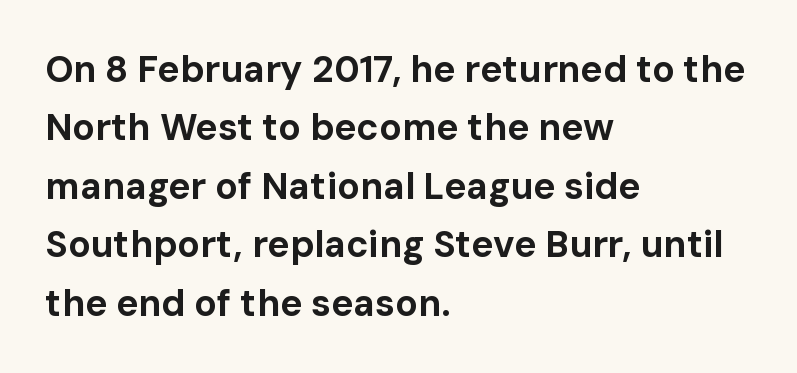
Q: Is the text bold? A: Yes.
Q: Is the text italic (slanted)? A: No, it is upright.
Q: Is the typeface a serif or a sans-serif typeface? A: Sans-serif.
Q: Is the text underlined? A: No.
Q: How is the paragraph aligned? A: Left-aligned.
Q: Is the spacing between letters normal or unusually wide? A: Normal.
Q: Is the spacing between lines tight, normal or loose? A: Normal.
Q: Width (condensed, normal, or wide)? A: Normal.
Q: Stroke contrast? A: Low.
Q: x-height? A: Medium.
Q: Monospaced? A: No.
